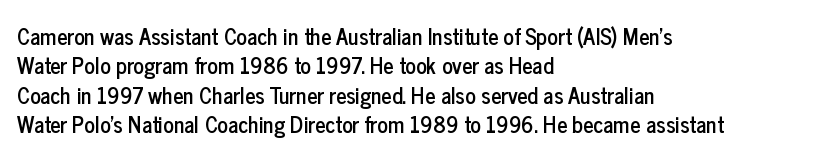
The image shows 22 px text type, upright; set left-aligned, normal line spacing (1.34x), normal letter spacing, not underlined.
